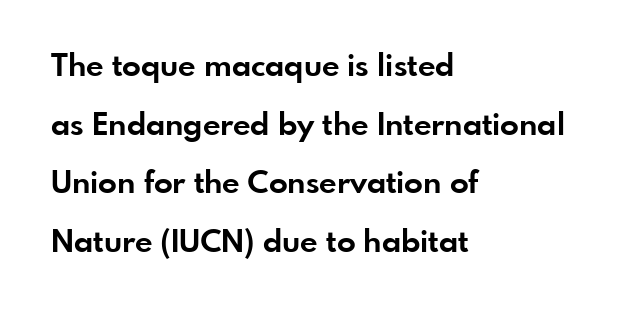
{"serif": "no", "italic": "no", "bold": "yes", "weight": "bold", "width": "normal", "stroke_contrast": "low", "x_height": "small", "monospaced": "no", "underline": "no", "align": "left", "line_spacing_ratio": 1.89, "letter_spacing": "normal", "letter_spacing_em": 0.0, "glyph_px": 31}
